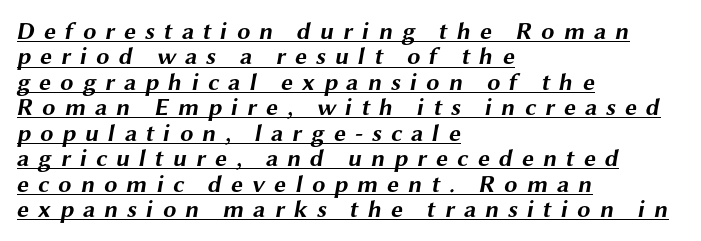
Descenders here cross a horizontal rule under the line. You could barely slide anything between these rows. These words are printed bold, with thick strokes throughout. Tracking here is generous; glyphs stand well apart from one another. Visually the block forms a straight wall on the left and a jagged coastline on the right.
